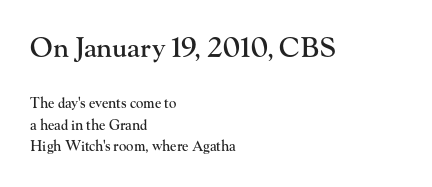
Of the two passages, the one on top uses the larger point size. The lines in this sample share a left origin and differ only in where they stop. When letters stand straight like this, we call the style roman or upright. The glyphs are unaccompanied by any horizontal stroke below them.
